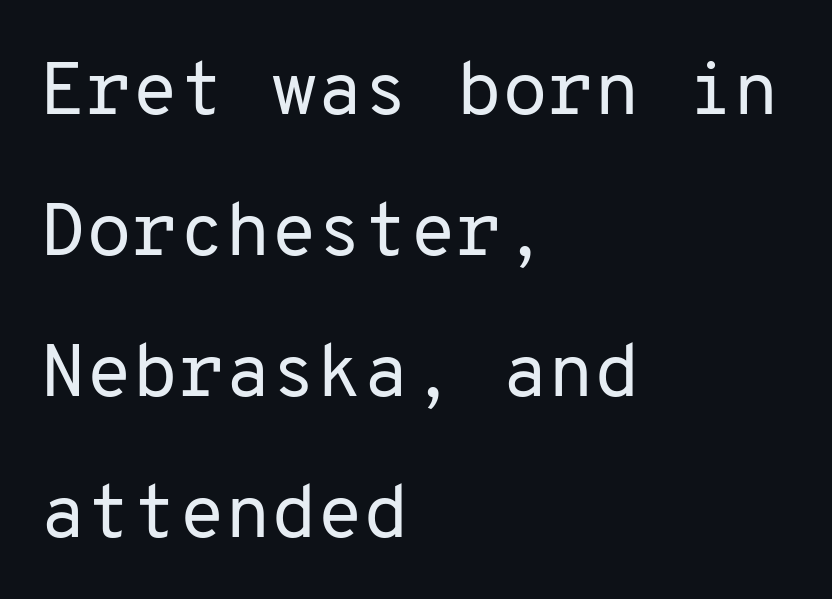
Q: Is the text bold? A: No.
Q: Is the text italic (slanted)? A: No, it is upright.
Q: Is the typeface a serif or a sans-serif typeface? A: Sans-serif.
Q: Is the text underlined? A: No.
Q: How is the paragraph aligned? A: Left-aligned.
Q: Is the spacing between letters normal or unusually wide? A: Normal.
Q: Width (condensed, normal, or wide)? A: Normal.
Q: Stroke contrast? A: Low.
Q: x-height? A: Medium.
Q: Monospaced? A: Yes.
